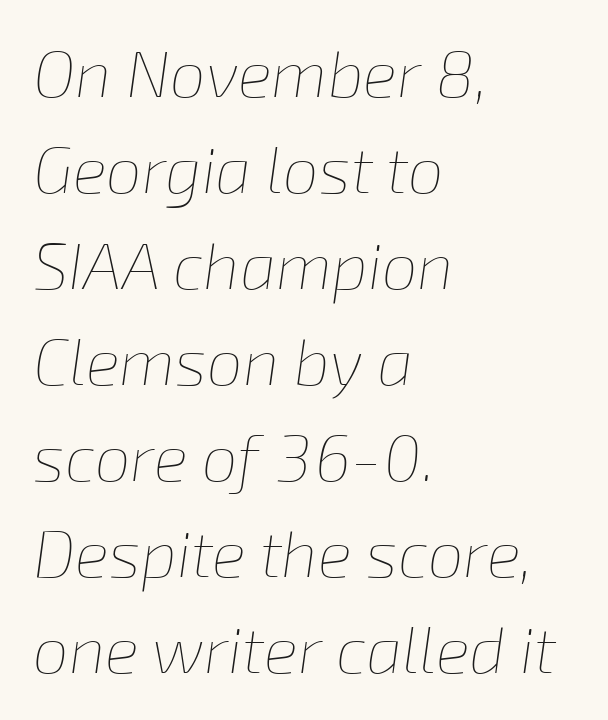
The passage shown leans; its letterforms are oblique. No word sits above an underline. You could not count columns in this text — the font is proportionally spaced. The text block is weighted toward the left margin, trailing off unevenly rightward.
